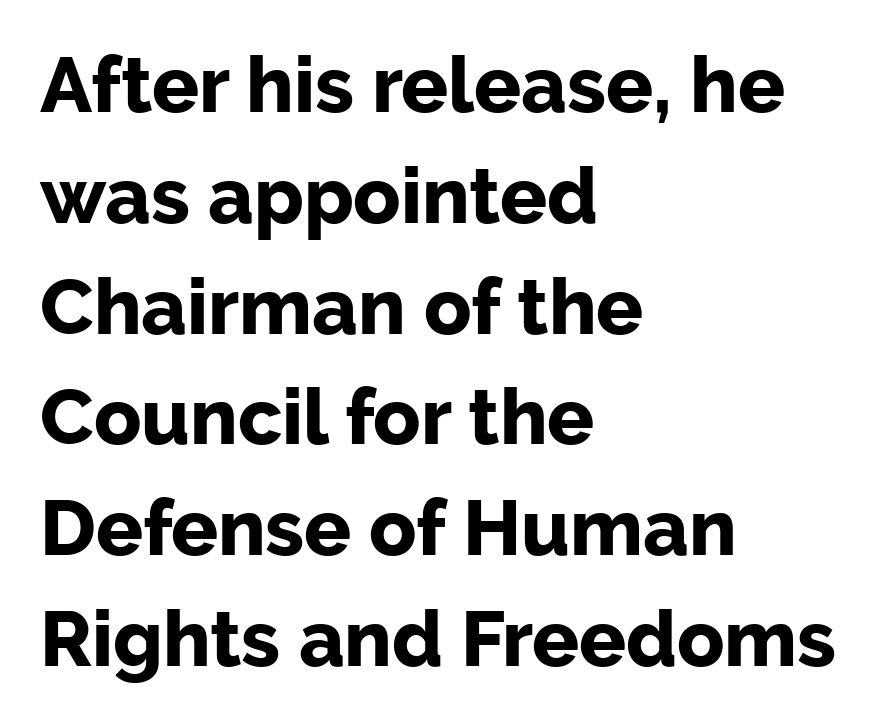
{"serif": "no", "italic": "no", "bold": "yes", "weight": "bold", "width": "normal", "stroke_contrast": "low", "x_height": "medium", "monospaced": "no", "underline": "no", "align": "left", "line_spacing": "normal", "line_spacing_ratio": 1.42, "letter_spacing": "normal", "letter_spacing_em": 0.0, "glyph_px": 78}
